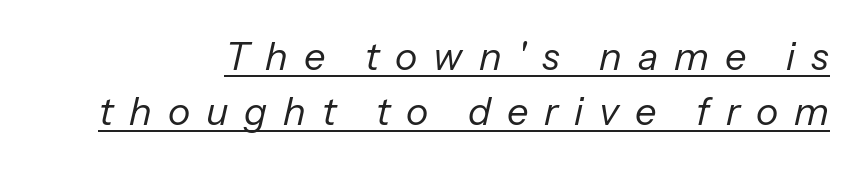
Q: Is the text bold? A: No.
Q: Is the text italic (slanted)? A: Yes, it leans right by about 13 degrees.
Q: Is the text underlined? A: Yes.
Q: Is the spacing between letters normal or unusually wide? A: Unusually wide.
Q: Is the spacing between lines tight, normal or loose? A: Normal.
Q: Width (condensed, normal, or wide)? A: Normal.
Q: Stroke contrast? A: Low.
Q: x-height? A: Medium.
Q: Monospaced? A: No.
